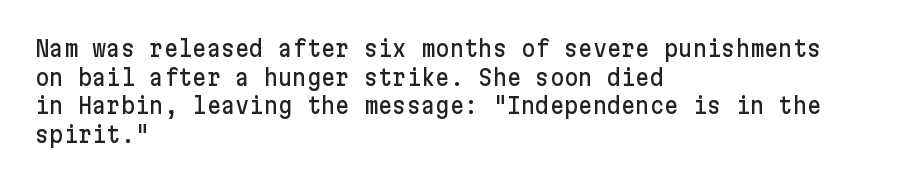
Q: Is the text italic (slanted)? A: No, it is upright.
Q: Is the text underlined? A: No.
Q: How is the paragraph aligned? A: Left-aligned.
Q: Is the spacing between letters normal or unusually wide? A: Normal.
Q: Is the spacing between lines tight, normal or loose? A: Normal.
